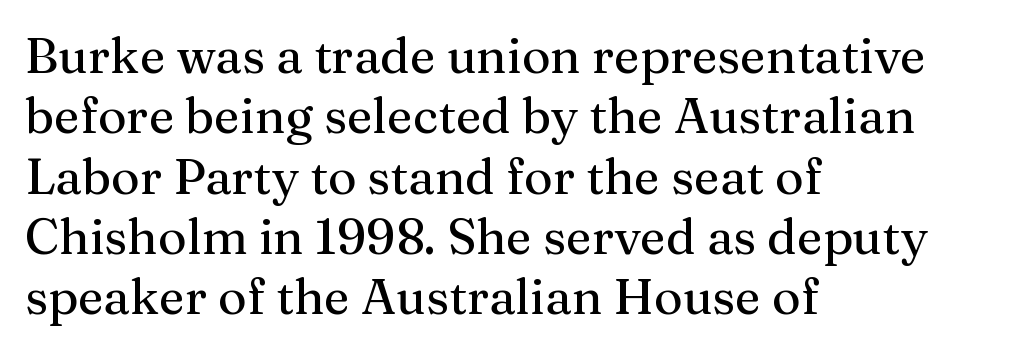
Does the lettering tilt? It doesn't — this is upright. Rule under the text: the space is simply empty. Words appear dense and cohesive because spacing is normal. Stroke terminals: seriffed.
